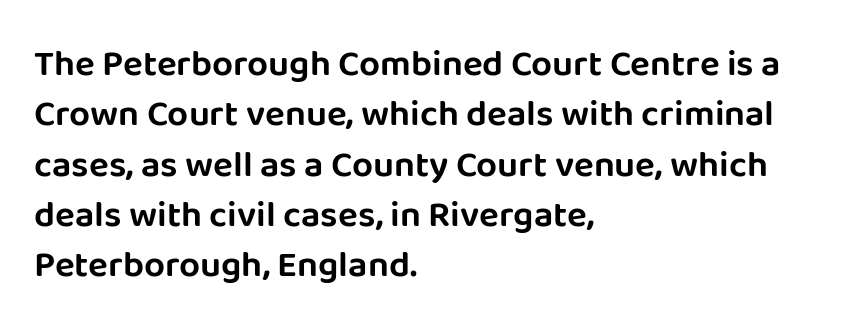
The image shows 37 px sans-serif type, upright; set left-aligned, normal line spacing (1.36x), normal letter spacing, not underlined; low stroke contrast and a large x-height.
